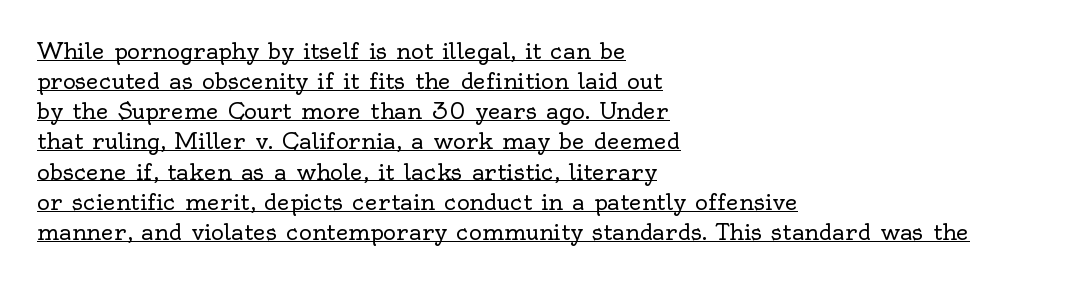
{"italic": "no", "bold": "no", "underline": "yes", "align": "left", "line_spacing": "normal", "line_spacing_ratio": 1.37, "letter_spacing": "normal", "letter_spacing_em": 0.0, "glyph_px": 22}
